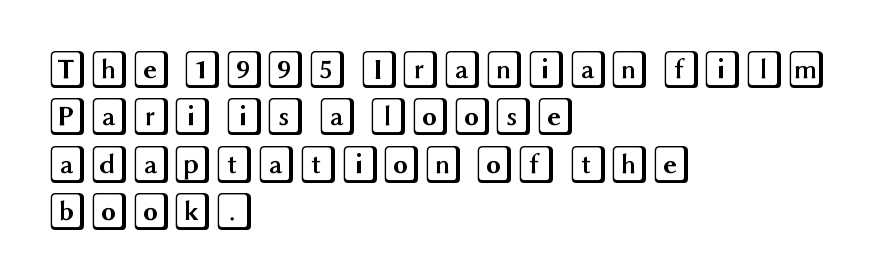
The image shows 38 px wide type, upright; set left-aligned, normal line spacing (1.25x), normal letter spacing, not underlined; a large x-height.
